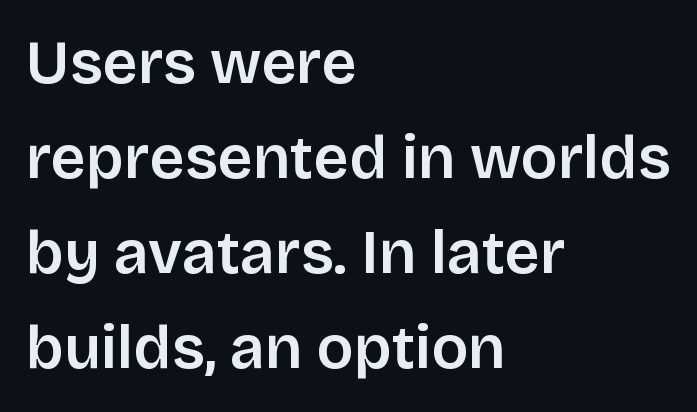
{"serif": "no", "italic": "no", "width": "normal", "stroke_contrast": "low", "x_height": "large", "monospaced": "no", "underline": "no", "align": "left", "line_spacing": "normal", "line_spacing_ratio": 1.56, "letter_spacing": "normal", "letter_spacing_em": 0.0, "glyph_px": 61}
